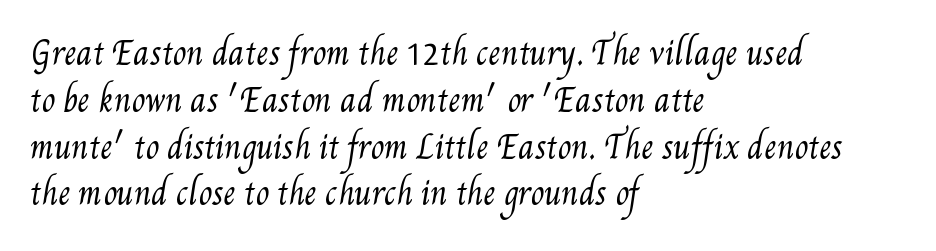
Q: Is the text bold? A: No.
Q: Is the text underlined? A: No.
Q: How is the paragraph aligned? A: Left-aligned.
Q: Is the spacing between letters normal or unusually wide? A: Normal.
Q: Is the spacing between lines tight, normal or loose? A: Normal.
Q: Width (condensed, normal, or wide)? A: Condensed.
Q: Stroke contrast? A: Medium.
Q: x-height? A: Small.
Q: Monospaced? A: No.
